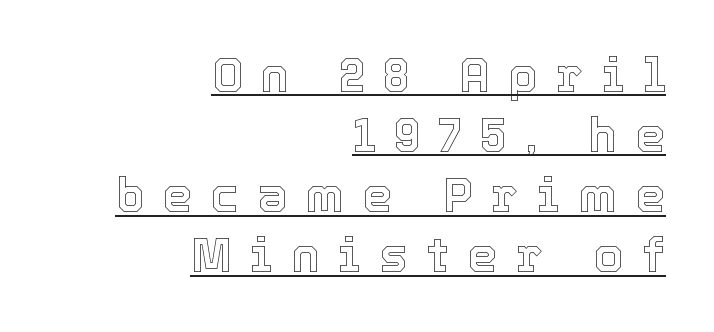
The image shows 47 px text type, upright; set right-aligned, normal line spacing (1.28x), unusually wide letter spacing (+0.4 em), underlined; a medium x-height.
